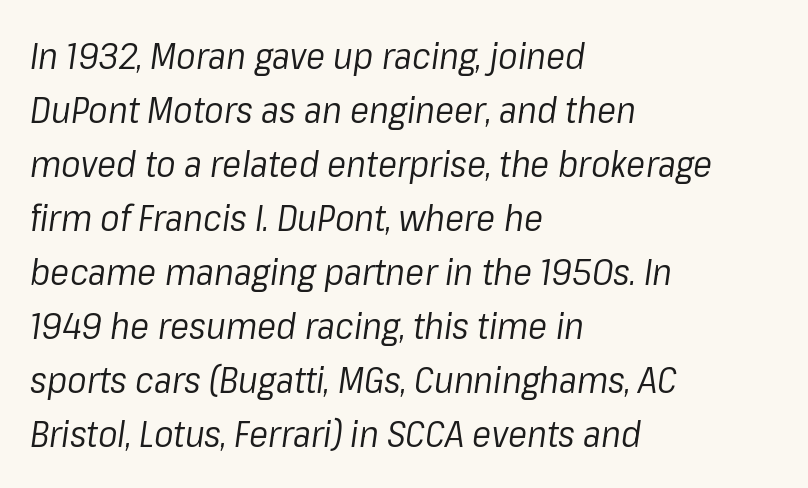
Q: Is the text bold? A: No.
Q: Is the text italic (slanted)? A: Yes, it leans right by about 8 degrees.
Q: Is the text underlined? A: No.
Q: How is the paragraph aligned? A: Left-aligned.
Q: Is the spacing between letters normal or unusually wide? A: Normal.
Q: Is the spacing between lines tight, normal or loose? A: Normal.
Q: Width (condensed, normal, or wide)? A: Normal.
Q: Stroke contrast? A: Low.
Q: x-height? A: Medium.
Q: Monospaced? A: No.
